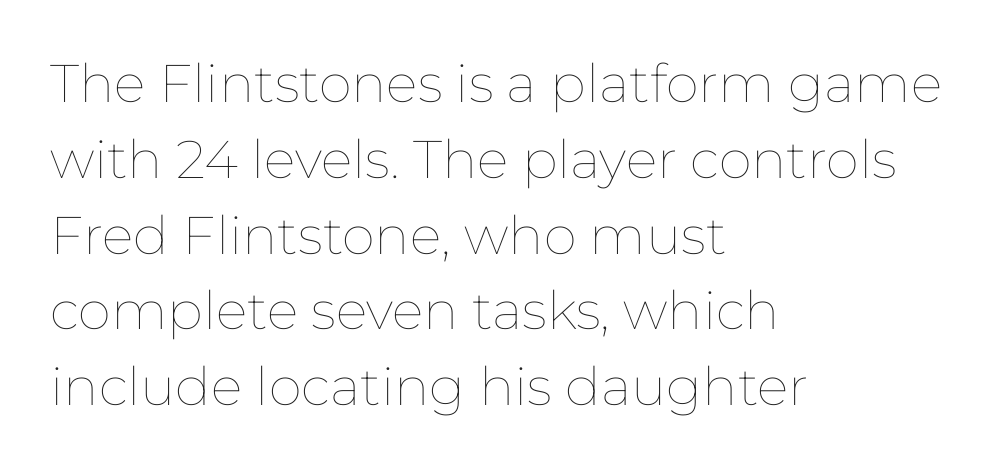
{"italic": "no", "bold": "no", "weight": "thin", "width": "normal", "stroke_contrast": "low", "x_height": "medium", "monospaced": "no", "underline": "no", "align": "left", "line_spacing": "normal", "line_spacing_ratio": 1.43, "letter_spacing": "normal", "letter_spacing_em": 0.0, "glyph_px": 53}
